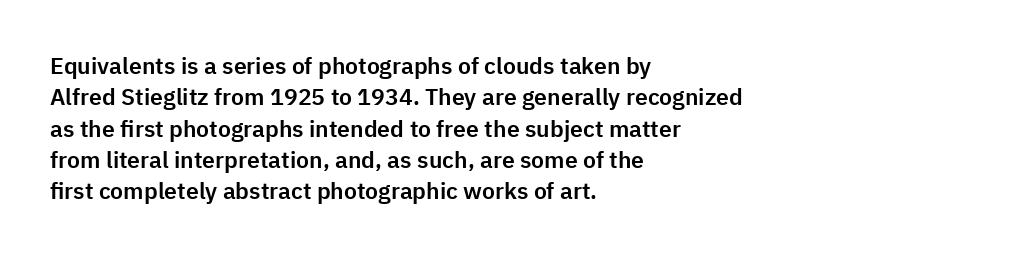
The image shows 23 px text type, upright; set left-aligned, normal line spacing (1.36x), normal letter spacing, not underlined.
